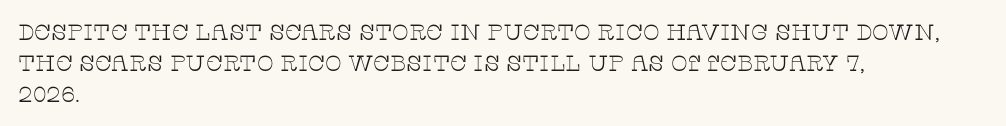
Every row of glyphs begins at an identical x-position on the left. The typesetting does not lean heavy: it is not bold. One glance says typical: line gaps are just what's usual. Underlining? Definitely not there.
